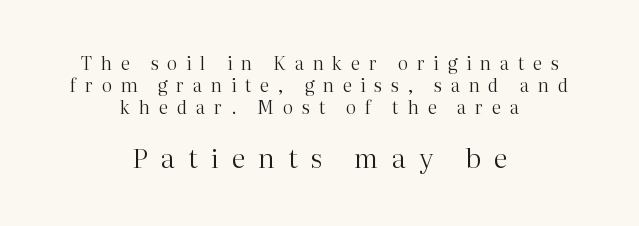
The weight tops out at a normal text grade. Lines of text with bare space underneath. Centered paragraph, ragged on both sides. Letter spacing: wide. Larger block? The one below; the one above is distinctly smaller. Every stem runs plumb, perpendicular to the baseline.
